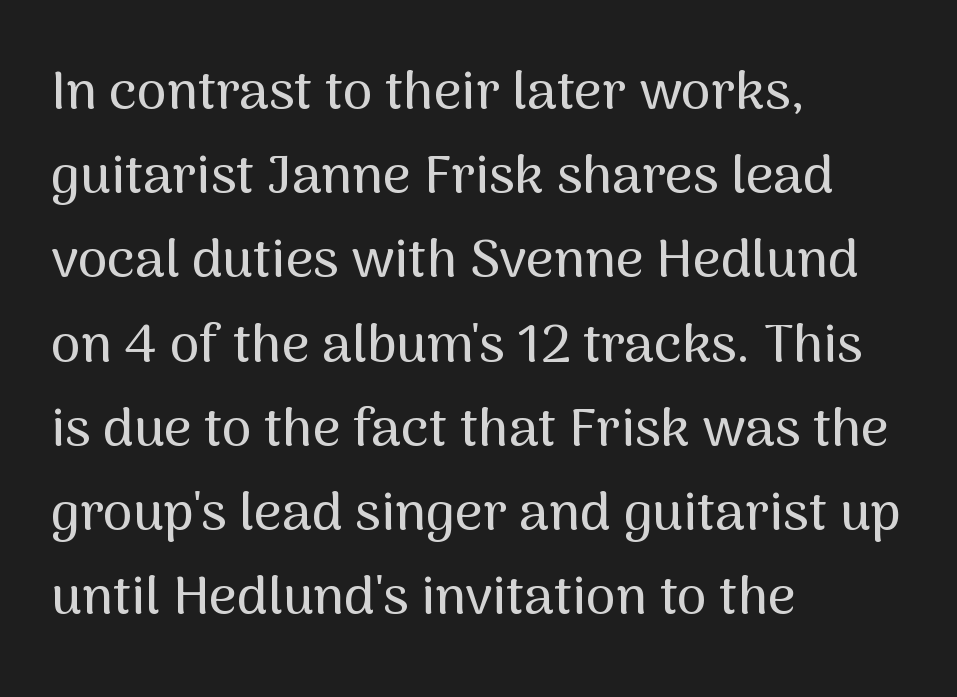
The letters stand upright; this is a roman face. Horizontally, the lines are justified to the leading edge only. The tracking reads as untouched default to a designer's eye. Serifs: no, the terminals of the letterforms are clean.
